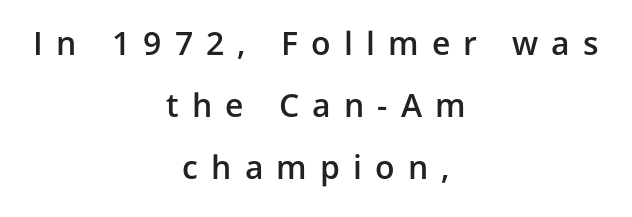
Alignment: centered. How would I describe the line gaps? Wide and relaxed. This is roman type, the default non-slanted kind. These lines carry some extra weight — a demibold, not a full bold. Does extra space separate the letters? Yes, quite a lot of it.
